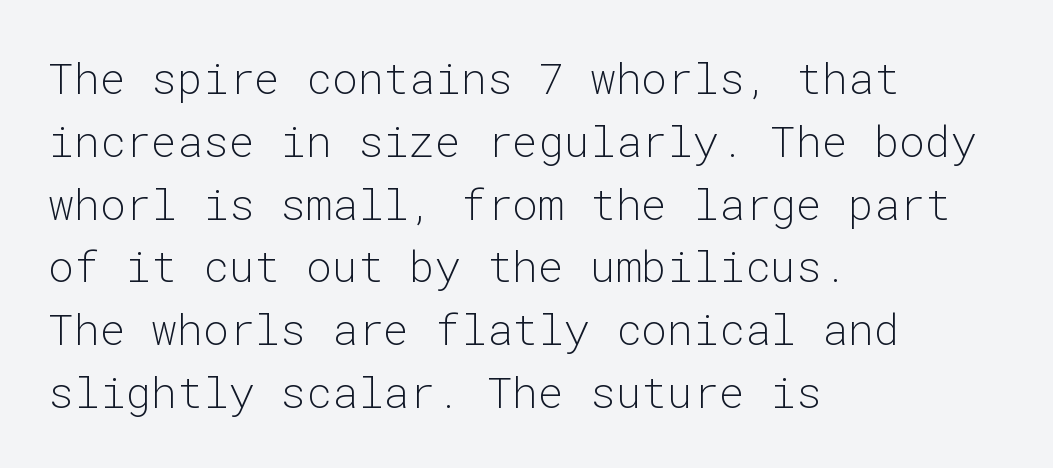
Q: Is the text bold? A: No.
Q: Is the text italic (slanted)? A: No, it is upright.
Q: Is the typeface a serif or a sans-serif typeface? A: Sans-serif.
Q: Is the text underlined? A: No.
Q: How is the paragraph aligned? A: Left-aligned.
Q: Is the spacing between letters normal or unusually wide? A: Normal.
Q: Is the spacing between lines tight, normal or loose? A: Normal.
Q: Width (condensed, normal, or wide)? A: Normal.
Q: Stroke contrast? A: Low.
Q: x-height? A: Medium.
Q: Monospaced? A: Yes.
